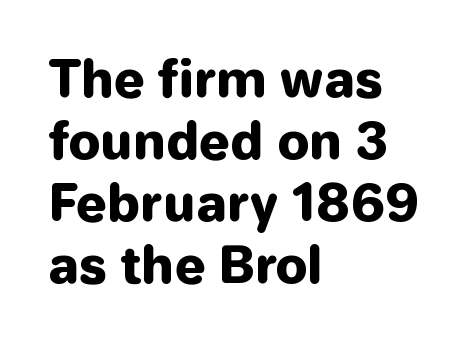
The image shows 50 px heavy sans-serif type, upright; set left-aligned, line spacing 1.24x, normal letter spacing, not underlined; low stroke contrast and a medium x-height.
